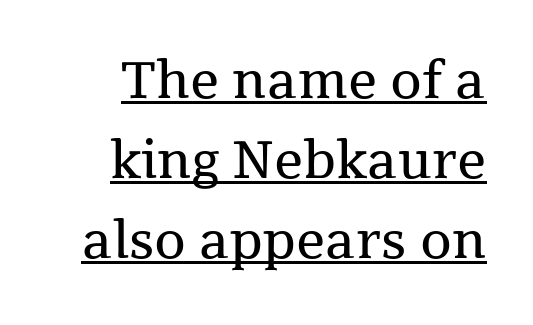
Q: Is the text bold? A: No.
Q: Is the text italic (slanted)? A: No, it is upright.
Q: Is the typeface a serif or a sans-serif typeface? A: Serif.
Q: Is the text underlined? A: Yes.
Q: Is the spacing between letters normal or unusually wide? A: Normal.
Q: Is the spacing between lines tight, normal or loose? A: Normal.
Q: Width (condensed, normal, or wide)? A: Normal.
Q: Stroke contrast? A: Medium.
Q: x-height? A: Medium.
Q: Monospaced? A: No.
